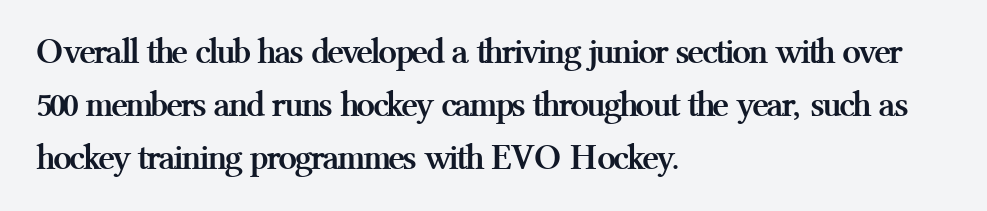
{"serif": "yes", "italic": "no", "bold": "yes", "weight": "semibold", "width": "normal", "stroke_contrast": "medium", "x_height": "medium", "monospaced": "no", "underline": "no", "align": "left", "line_spacing": "normal", "line_spacing_ratio": 1.43, "letter_spacing": "normal", "letter_spacing_em": 0.0, "glyph_px": 37}
